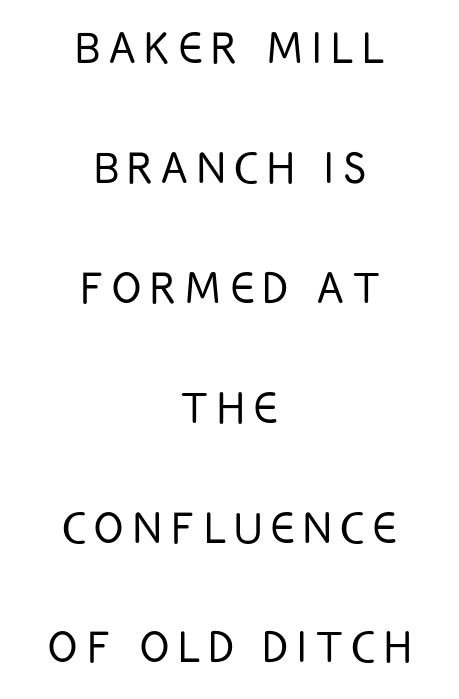
The image shows 54 px light, condensed sans-serif type, upright; set centered, loose line spacing (2.22x), not underlined; low stroke contrast and a large x-height.
